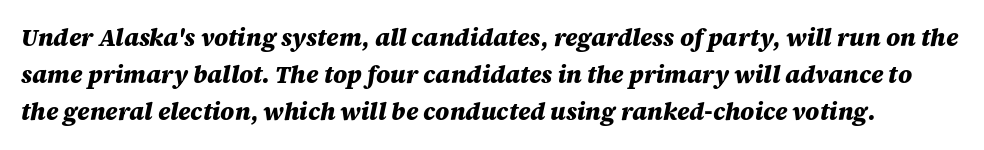
Q: Is the text bold? A: Yes.
Q: Is the text italic (slanted)? A: Yes, it leans right by about 12 degrees.
Q: Is the text underlined? A: No.
Q: Is the spacing between letters normal or unusually wide? A: Normal.
Q: Is the spacing between lines tight, normal or loose? A: Normal.
